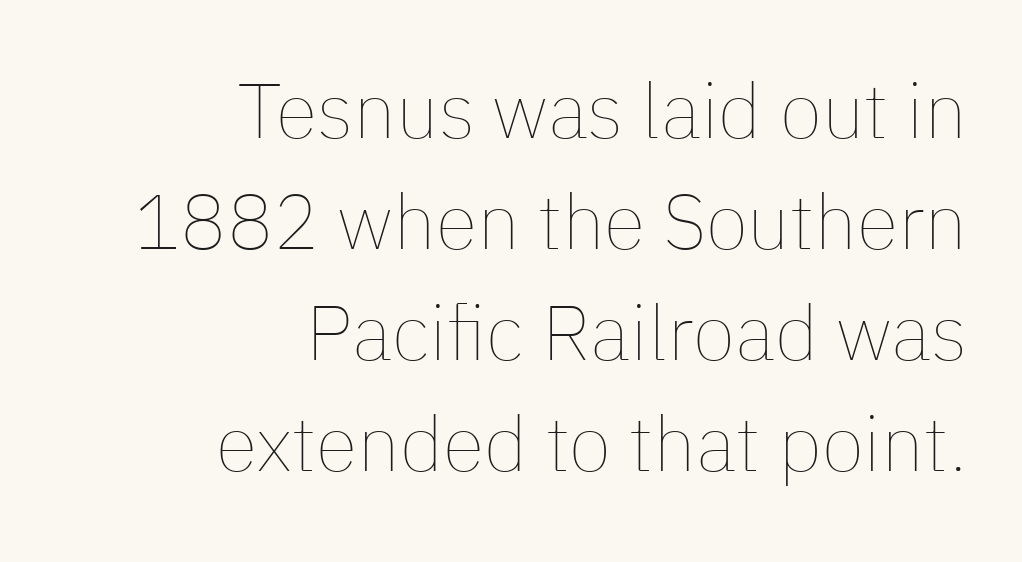
{"italic": "no", "bold": "no", "weight": "thin", "width": "normal", "stroke_contrast": "low", "x_height": "medium", "monospaced": "no", "underline": "no", "align": "right", "line_spacing": "normal", "line_spacing_ratio": 1.44, "letter_spacing": "normal", "letter_spacing_em": 0.0, "glyph_px": 77}
